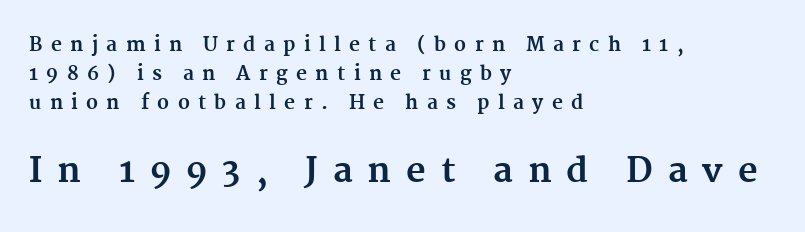
Reading down the block, your eye returns to a fixed left position each line. This is the regular roman posture of the typeface. Interline gaps are of average width in this sample. Is this a fixed-width face? No — the glyphs have proportional, varying widths. The specimen omits any rule beneath the text block's lines. The rendering inserts visible extra space after every character.
